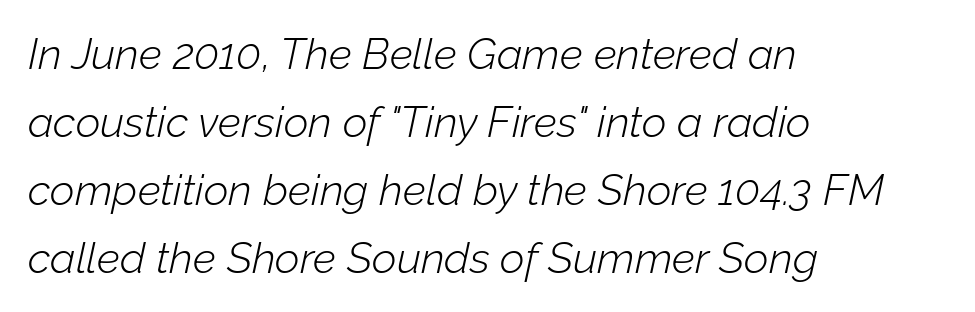
Spacing verdict: proportional, widths tailored to each character. Weight class: somewhere from thin through regular. Inter-character spacing is left at the font's built-in metrics. The rendering uses a moderate line-height, typical for paragraphs.
